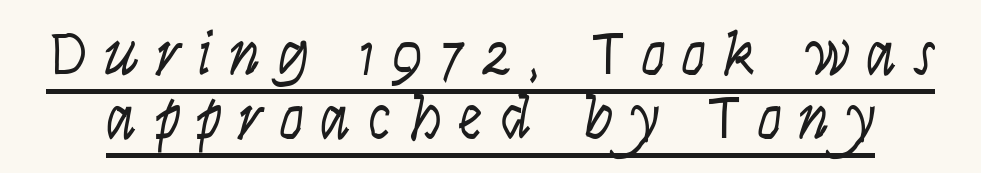
Q: Is the text bold? A: No.
Q: Is the text italic (slanted)? A: Yes.
Q: Is the typeface a serif or a sans-serif typeface? A: Sans-serif.
Q: Is the text underlined? A: Yes.
Q: Is the spacing between letters normal or unusually wide? A: Unusually wide.
Q: Is the spacing between lines tight, normal or loose? A: Tight.
Q: Width (condensed, normal, or wide)? A: Condensed.
Q: Stroke contrast? A: Low.
Q: x-height? A: Large.
Q: Monospaced? A: No.
